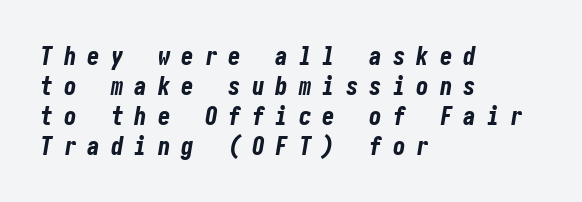
{"italic": "yes", "lean": "right", "slant_degrees": 10, "bold": "yes", "underline": "no", "align": "left", "line_spacing_ratio": 1.2, "letter_spacing": "wide", "letter_spacing_em": 0.44, "glyph_px": 25}
